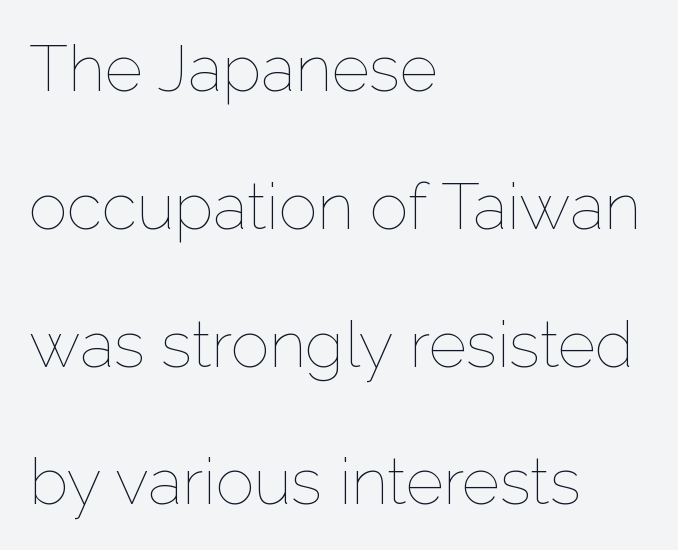
The image shows 65 px thin type, upright; set left-aligned, loose line spacing (2.12x), normal letter spacing, not underlined; low stroke contrast and a medium x-height.
